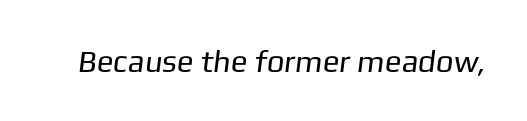
Plain, unruled lines of type. Words appear dense and cohesive because spacing is normal. Look at the bottom of the vertical strokes: they stop flat, with no serifs. You could not count columns in this text — the font is proportionally spaced. Think standard paragraph weight, or any step lighter than that.
